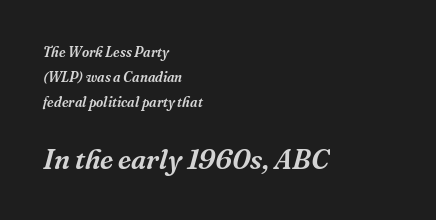
Q: Is the text italic (slanted)? A: Yes, it leans right by about 16 degrees.
Q: Is the typeface a serif or a sans-serif typeface? A: Serif.
Q: Is the text underlined? A: No.
Q: How is the paragraph aligned? A: Left-aligned.
Q: Is the spacing between letters normal or unusually wide? A: Normal.
Q: Which block of text is set in a larger size, the first (top) or the second (bottom)? A: The second (bottom) one.
Q: Width (condensed, normal, or wide)? A: Normal.
Q: Stroke contrast? A: Medium.
Q: x-height? A: Medium.
Q: Monospaced? A: No.
